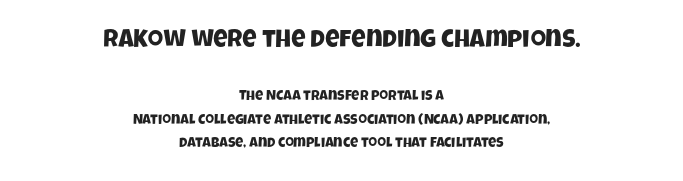
Q: Is the text underlined? A: No.
Q: How is the paragraph aligned? A: Centered.
Q: Is the spacing between letters normal or unusually wide? A: Normal.
Q: Is the spacing between lines tight, normal or loose? A: Normal.
Q: Which block of text is set in a larger size, the first (top) or the second (bottom)? A: The first (top) one.
